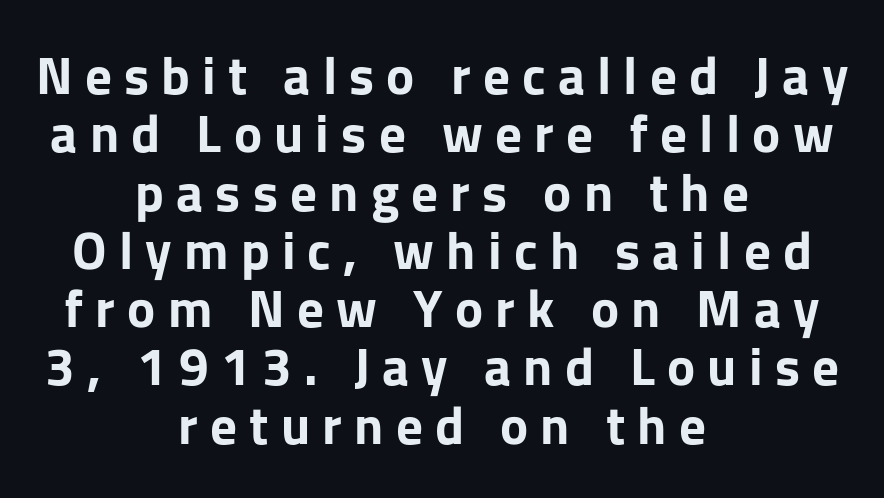
Unlike italic type, these characters show no tilt at all. The tracking jumps out immediately: characters are airy and widely separated. The lines in this sample share a center point and differ in where they start and stop. Very little white space separates one row of letters from the next. The face used here is proportionally spaced, like ordinary book or web type.
